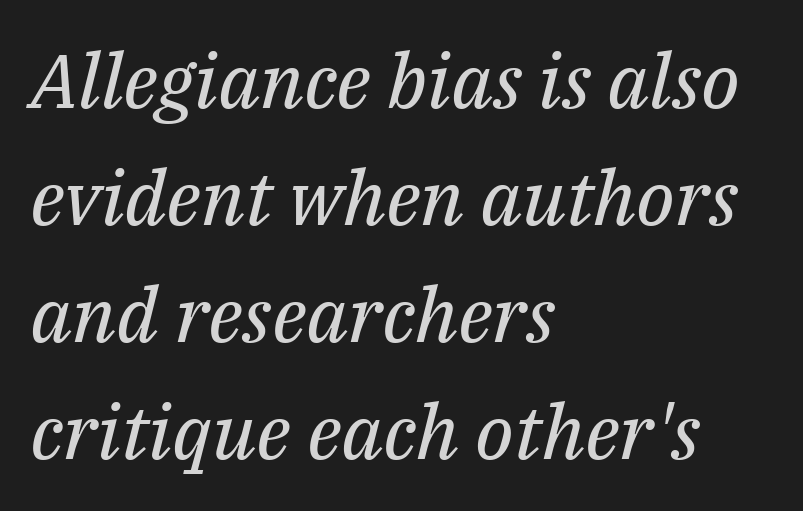
The image shows 76 px regular-weight serif type, italic (leaning right); set left-aligned, normal line spacing (1.54x), normal letter spacing, not underlined; medium stroke contrast and a medium x-height.
